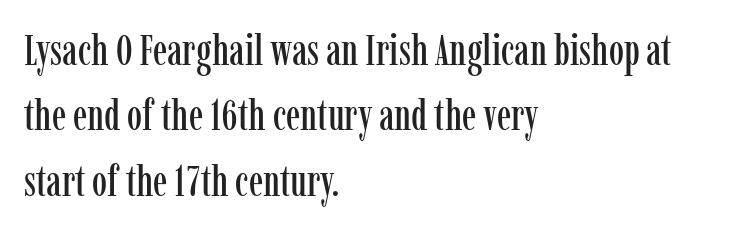
Q: Is the text italic (slanted)? A: No, it is upright.
Q: Is the typeface a serif or a sans-serif typeface? A: Serif.
Q: Is the text underlined? A: No.
Q: How is the paragraph aligned? A: Left-aligned.
Q: Is the spacing between letters normal or unusually wide? A: Normal.
Q: Is the spacing between lines tight, normal or loose? A: Normal.
Q: Width (condensed, normal, or wide)? A: Condensed.
Q: Stroke contrast? A: Low.
Q: x-height? A: Medium.
Q: Monospaced? A: No.
